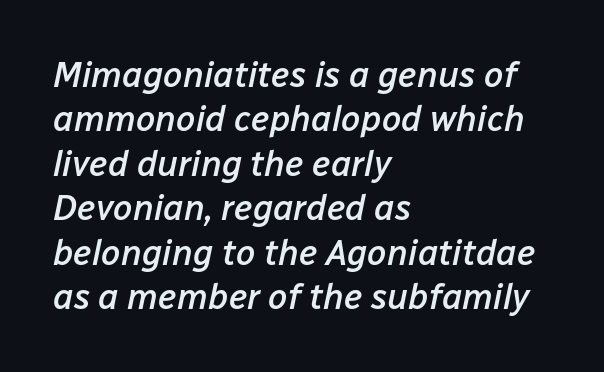
The axis of the letterforms is tilted away from vertical. Students, observe: this is what conventionally led text looks like. The space directly below the letters is spotless. Each word holds together tightly as a unit, with standard inter-letter gaps. The ragged edge is on the right, which tells us the setting is flush left.
